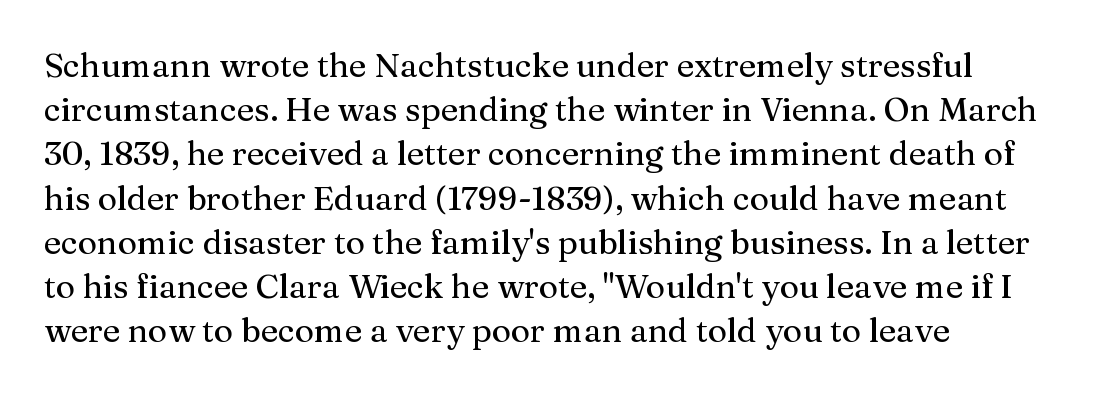
Typeset ragged right — the left edge is the straight one. You could not count columns in this text — the font is proportionally spaced. The letterforms sit shoulder to shoulder at normal distance. Bare-footed words on every line.
